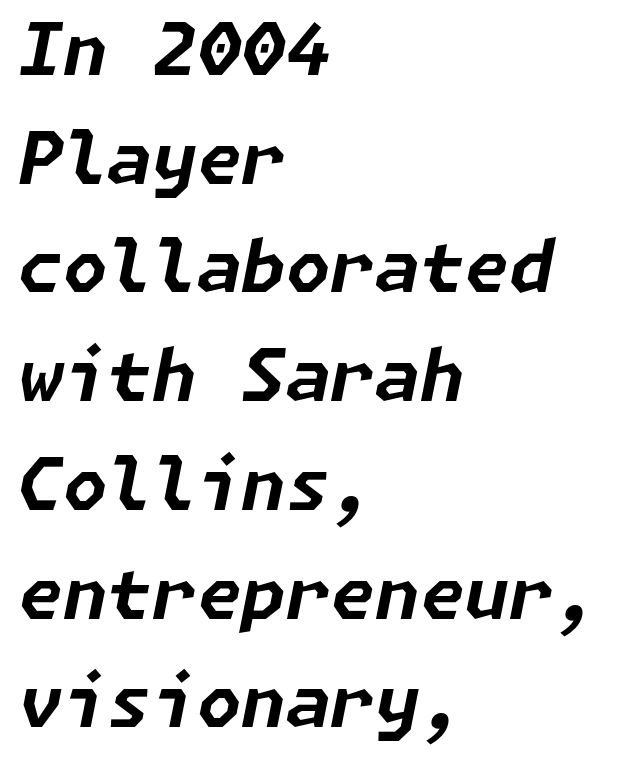
Q: Is the text bold? A: Yes.
Q: Is the text italic (slanted)? A: Yes, it leans right by about 11 degrees.
Q: Is the text underlined? A: No.
Q: How is the paragraph aligned? A: Left-aligned.
Q: Is the spacing between letters normal or unusually wide? A: Normal.
Q: Is the spacing between lines tight, normal or loose? A: Normal.
Q: Width (condensed, normal, or wide)? A: Normal.
Q: Stroke contrast? A: Low.
Q: x-height? A: Medium.
